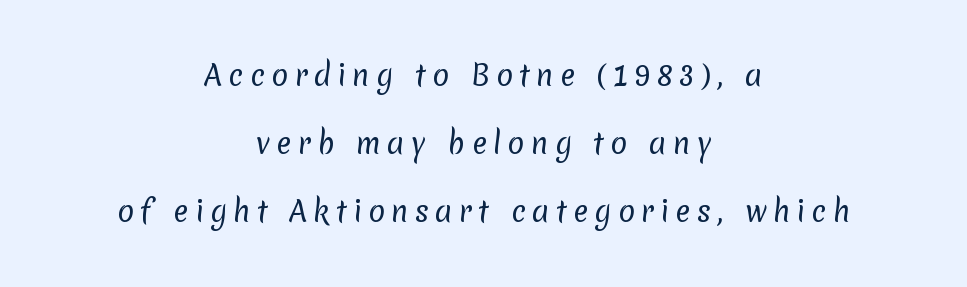
{"serif": "no", "bold": "no", "weight": "regular", "width": "normal", "stroke_contrast": "low", "x_height": "medium", "monospaced": "no", "underline": "no", "align": "center", "line_spacing": "loose", "line_spacing_ratio": 2.42, "letter_spacing": "wide", "letter_spacing_em": 0.22, "glyph_px": 28}
